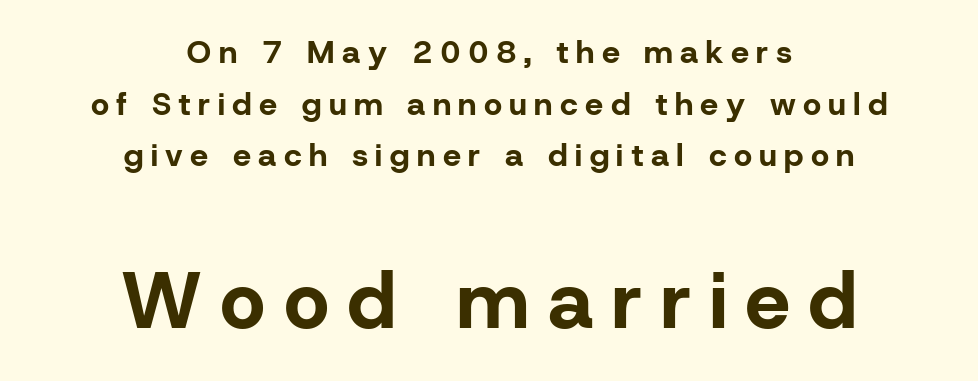
Q: Is the text bold? A: Yes.
Q: Is the text italic (slanted)? A: No, it is upright.
Q: Is the typeface a serif or a sans-serif typeface? A: Sans-serif.
Q: Is the text underlined? A: No.
Q: How is the paragraph aligned? A: Centered.
Q: Is the spacing between letters normal or unusually wide? A: Unusually wide.
Q: Is the spacing between lines tight, normal or loose? A: Normal.
Q: Which block of text is set in a larger size, the first (top) or the second (bottom)? A: The second (bottom) one.
Q: Width (condensed, normal, or wide)? A: Normal.
Q: Stroke contrast? A: Low.
Q: x-height? A: Medium.
Q: Monospaced? A: No.
